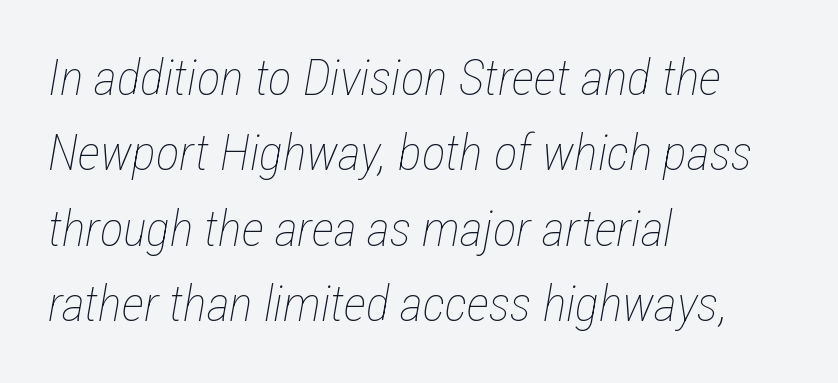
Is this a fixed-width face? No — the glyphs have proportional, varying widths. Every row of glyphs begins at an identical x-position on the left. The axis of the letterforms is tilted away from vertical. What stands out about the letter spacing? Nothing — it is the standard amount. Line spacing here is normal.
